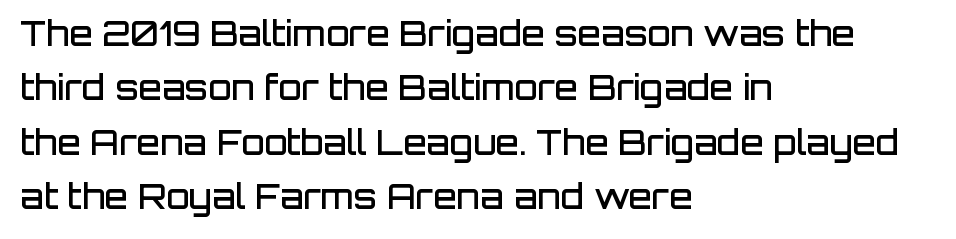
{"serif": "no", "italic": "no", "bold": "semi", "weight": "semibold", "width": "normal", "stroke_contrast": "low", "x_height": "large", "monospaced": "no", "underline": "no", "align": "left", "line_spacing": "normal", "line_spacing_ratio": 1.6, "letter_spacing": "normal", "letter_spacing_em": 0.0, "glyph_px": 34}
